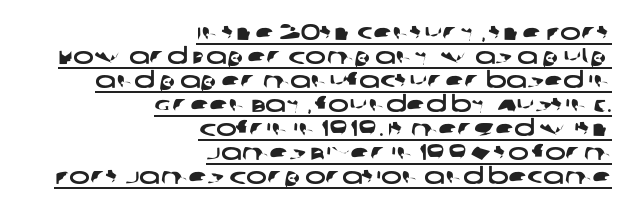
Q: Is the text underlined? A: Yes.
Q: How is the paragraph aligned? A: Right-aligned.
Q: Is the spacing between letters normal or unusually wide? A: Normal.
Q: Is the spacing between lines tight, normal or loose? A: Tight.
